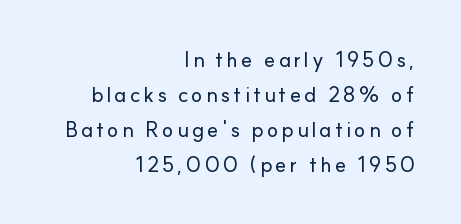
One glance says typical: line gaps are just what's usual. Is the block centered? No — it sits flush against the right margin. Characters remain perfectly vertical along every line. Clear beneath every line of the passage.
